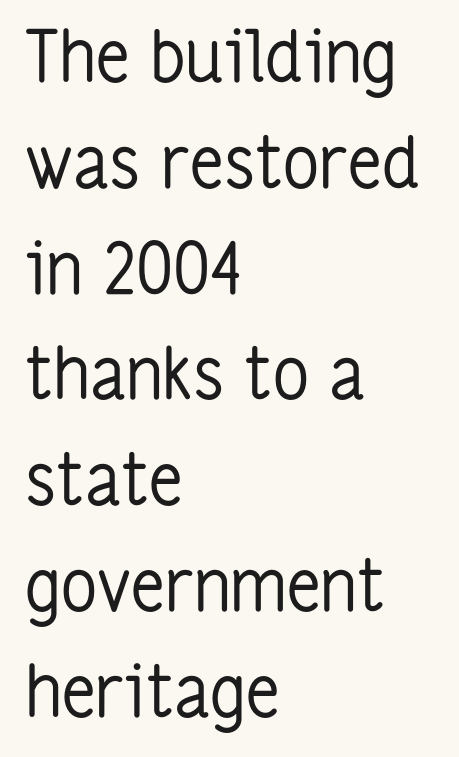
The image shows 71 px regular-weight, condensed sans-serif type, upright; set left-aligned, normal line spacing (1.49x), normal letter spacing, not underlined; low stroke contrast and a medium x-height.
